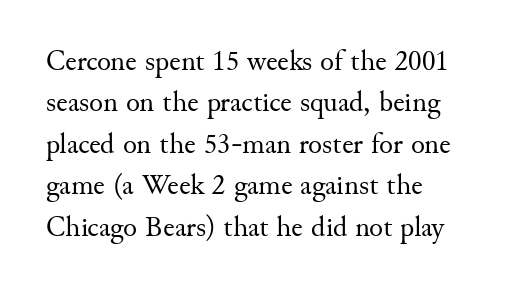
Font category for this specimen: serif. Letter spacing: default. You can tell it's not italic because the verticals are truly vertical. The typesetter chose a ragged-right arrangement here.
